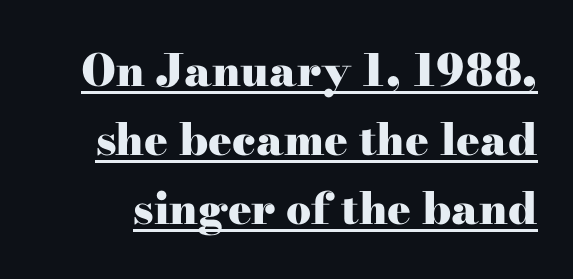
Q: Is the text bold? A: Yes.
Q: Is the text italic (slanted)? A: No, it is upright.
Q: Is the typeface a serif or a sans-serif typeface? A: Serif.
Q: Is the text underlined? A: Yes.
Q: Is the spacing between letters normal or unusually wide? A: Normal.
Q: Is the spacing between lines tight, normal or loose? A: Normal.
Q: Width (condensed, normal, or wide)? A: Wide.
Q: Stroke contrast? A: High.
Q: x-height? A: Small.
Q: Monospaced? A: No.
